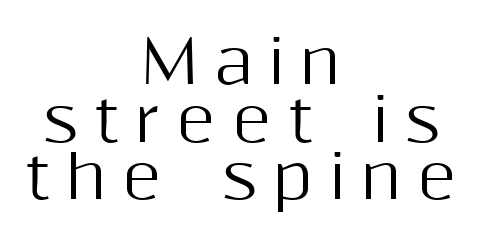
Alignment: centered. If you drew a line through each stem, it would be perfectly vertical. Very little white space separates one row of letters from the next. Do the characters align in a grid? No, the font is proportional. Classification — sans serif.
